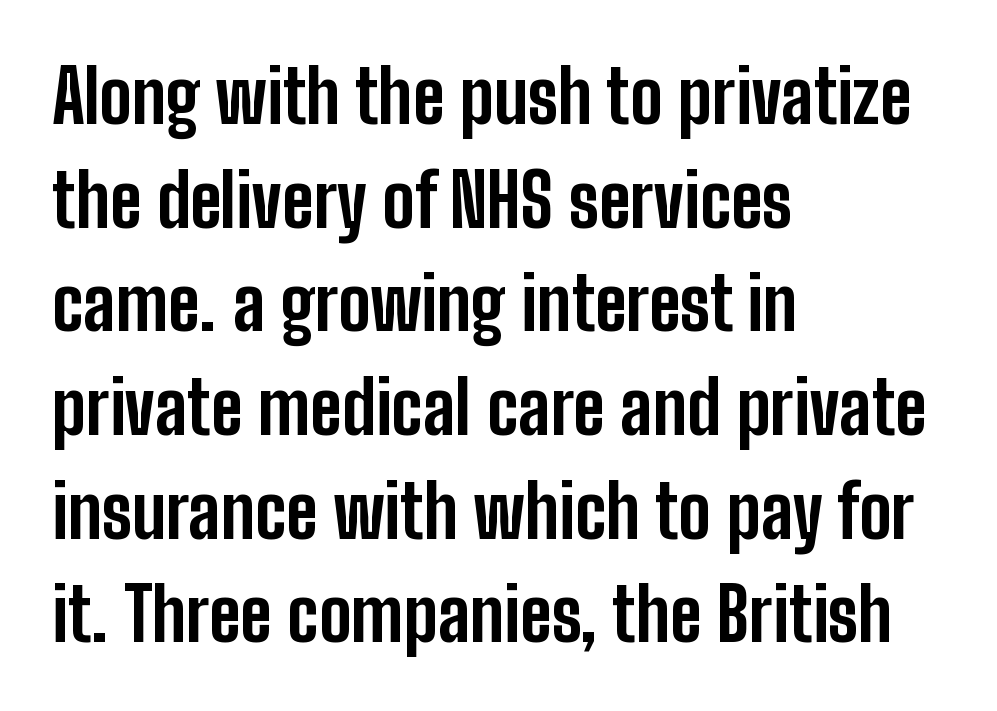
The image shows 73 px bold, condensed sans-serif type, upright; set left-aligned, normal line spacing (1.42x), normal letter spacing, not underlined; low stroke contrast and a medium x-height.
